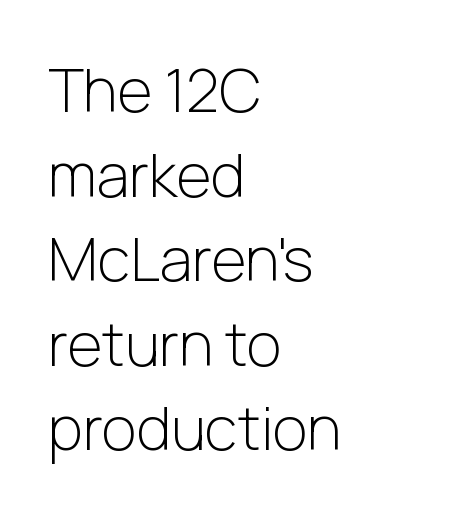
Q: Is the text bold? A: No.
Q: Is the text italic (slanted)? A: No, it is upright.
Q: Is the typeface a serif or a sans-serif typeface? A: Sans-serif.
Q: Is the text underlined? A: No.
Q: How is the paragraph aligned? A: Left-aligned.
Q: Is the spacing between letters normal or unusually wide? A: Normal.
Q: Is the spacing between lines tight, normal or loose? A: Normal.
Q: Width (condensed, normal, or wide)? A: Normal.
Q: Stroke contrast? A: Low.
Q: x-height? A: Medium.
Q: Monospaced? A: No.
